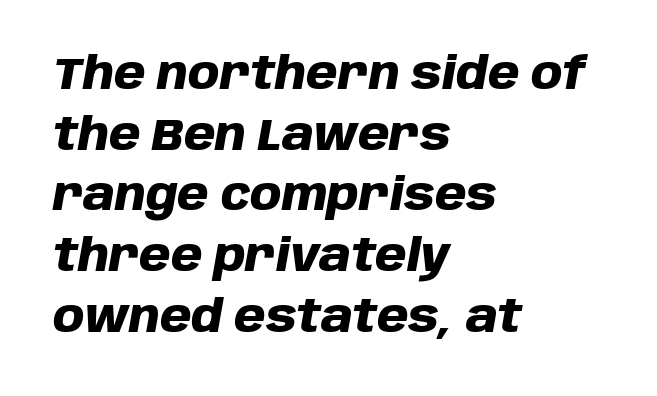
The image shows 45 px heavy type, italic (leaning right); set left-aligned, normal line spacing (1.35x), normal letter spacing, not underlined; low stroke contrast and a large x-height.
